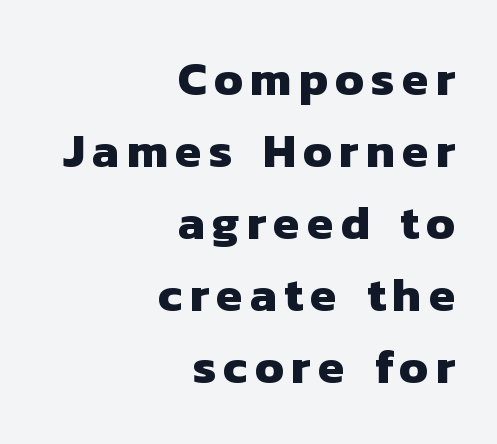
The image shows 48 px heavy sans-serif type; set right-aligned, normal line spacing (1.5x), not underlined; low stroke contrast and a medium x-height.
